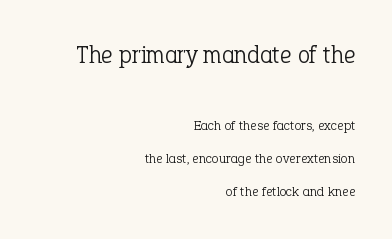
Q: Is the text bold? A: No.
Q: Is the text italic (slanted)? A: No, it is upright.
Q: Is the text underlined? A: No.
Q: How is the paragraph aligned? A: Right-aligned.
Q: Is the spacing between letters normal or unusually wide? A: Normal.
Q: Is the spacing between lines tight, normal or loose? A: Loose.
Q: Which block of text is set in a larger size, the first (top) or the second (bottom)? A: The first (top) one.
